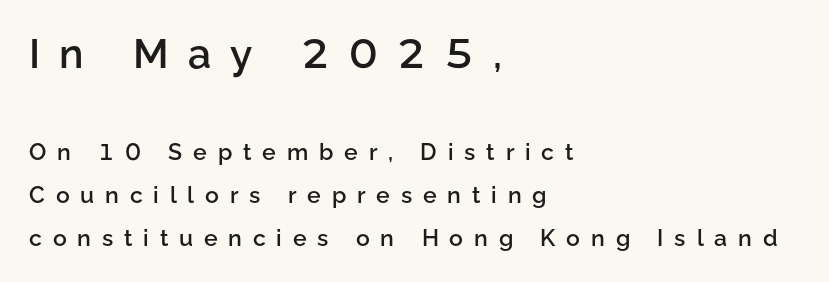
The image shows 41 px semibold sans-serif type, upright; set left-aligned, line spacing 1.87x, unusually wide letter spacing (+0.47 em), not underlined; the first (top) block is 1.78x larger; low stroke contrast and a medium x-height.
